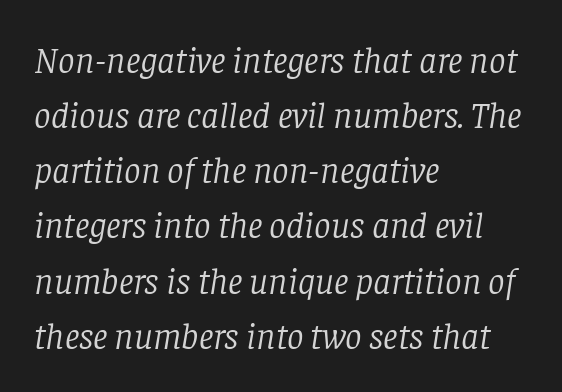
Do the characters align in a grid? No, the font is proportional. These lines sit exactly where default settings would place them. Typographically, this falls in the serif category. Does extra space separate the letters? No, they use regular spacing. Weight: regular or lighter. Line beginnings align vertically; line endings do not.
